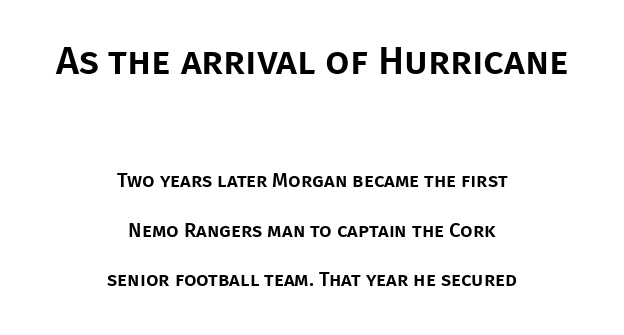
{"serif": "no", "italic": "no", "width": "normal", "stroke_contrast": "low", "x_height": "large", "monospaced": "no", "underline": "no", "align": "center", "line_spacing": "loose", "line_spacing_ratio": 2.48, "letter_spacing": "normal", "letter_spacing_em": 0.0, "larger_block": "first", "size_ratio": 1.95, "glyph_px": 39}
